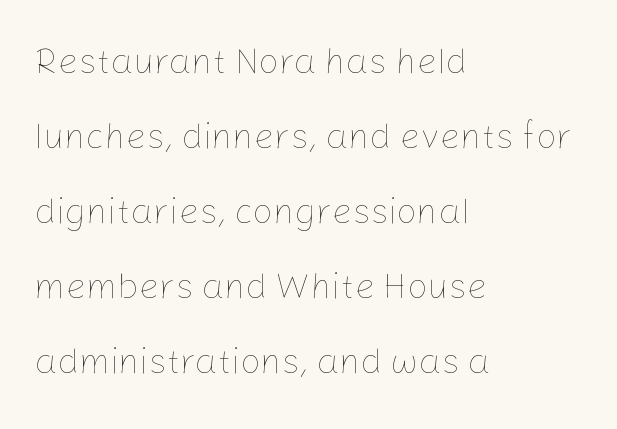
Stem width sits at or under what a default text font uses. Here the designer chose a conventional face with non-uniform glyph widths. Which margin do the lines hug? The left one — the right edge is uneven. Unmarked baselines from the first word to the last. One glance says open: line gaps are wider than usual.
